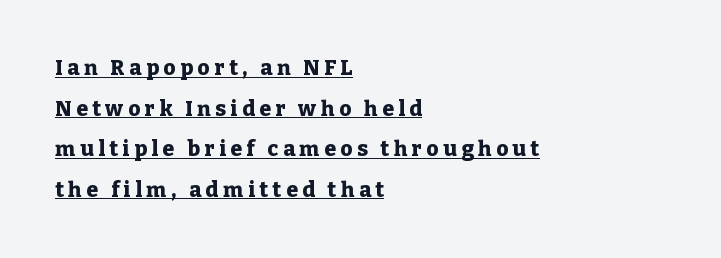
The image shows 21 px bold type, upright; set left-aligned, loose line spacing (1.93x), unusually wide letter spacing (+0.22 em), underlined.
